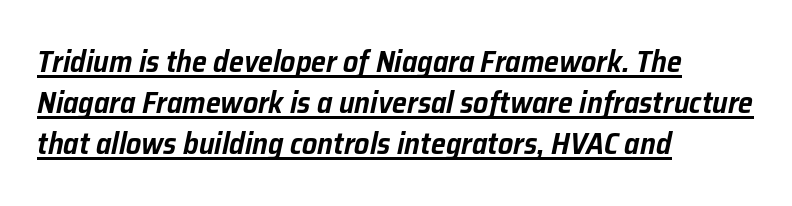
Q: Is the text italic (slanted)? A: Yes, it leans right by about 12 degrees.
Q: Is the text underlined? A: Yes.
Q: How is the paragraph aligned? A: Left-aligned.
Q: Is the spacing between letters normal or unusually wide? A: Normal.
Q: Is the spacing between lines tight, normal or loose? A: Normal.
Q: Width (condensed, normal, or wide)? A: Normal.
Q: Stroke contrast? A: Low.
Q: x-height? A: Medium.
Q: Monospaced? A: No.
